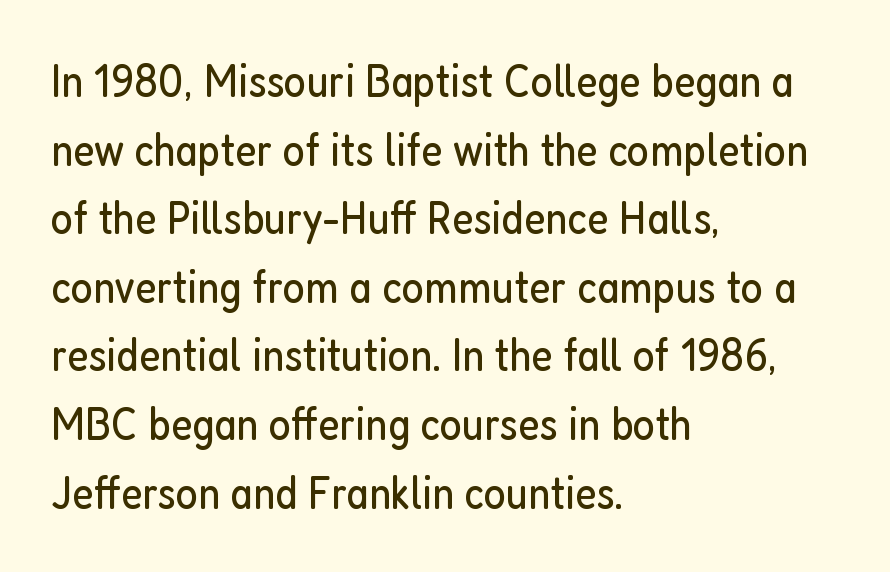
{"serif": "no", "italic": "no", "bold": "no", "weight": "regular", "width": "condensed", "stroke_contrast": "low", "x_height": "medium", "monospaced": "no", "underline": "no", "align": "left", "line_spacing": "normal", "line_spacing_ratio": 1.46, "letter_spacing": "normal", "letter_spacing_em": 0.0, "glyph_px": 47}
